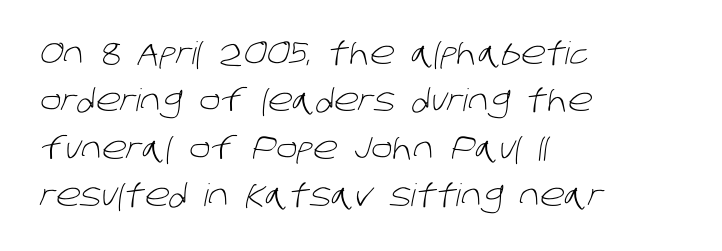
The image shows 31 px light sans-serif type; set left-aligned, normal line spacing (1.53x), normal letter spacing, not underlined; low stroke contrast and a large x-height.
